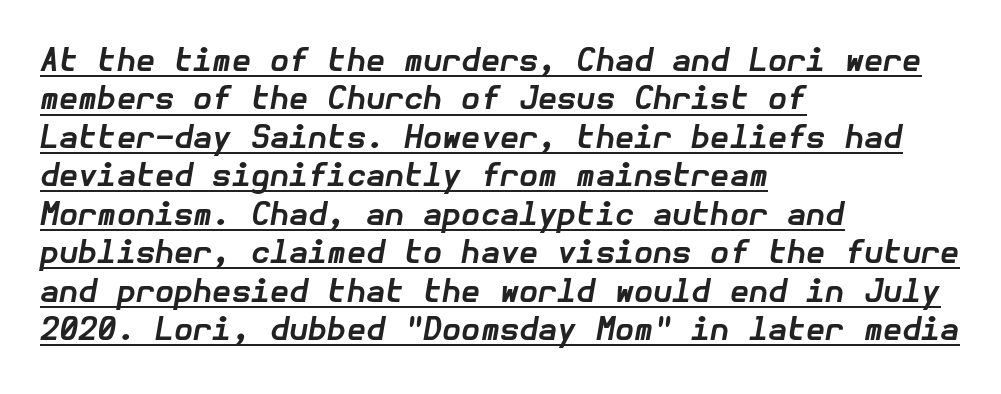
Q: Is the text bold? A: Yes.
Q: Is the text italic (slanted)? A: Yes, it leans right by about 10 degrees.
Q: Is the text underlined? A: Yes.
Q: How is the paragraph aligned? A: Left-aligned.
Q: Is the spacing between letters normal or unusually wide? A: Normal.
Q: Width (condensed, normal, or wide)? A: Normal.
Q: Stroke contrast? A: Low.
Q: x-height? A: Medium.
